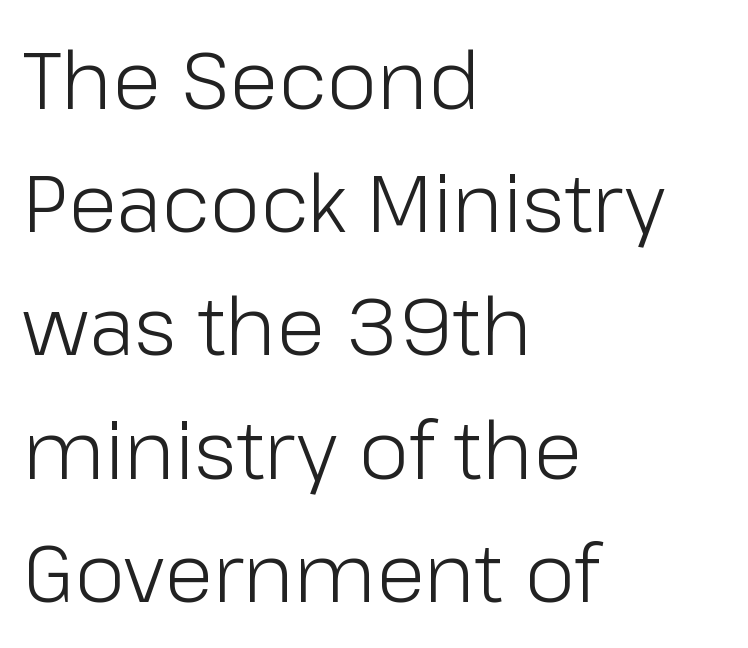
The image shows 80 px light sans-serif type, upright; set left-aligned, normal line spacing (1.54x), normal letter spacing, not underlined; low stroke contrast and a medium x-height.
